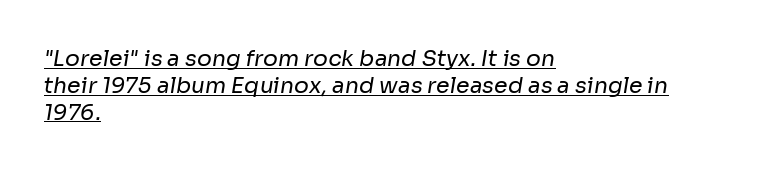
Q: Is the text bold? A: No.
Q: Is the text underlined? A: Yes.
Q: How is the paragraph aligned? A: Left-aligned.
Q: Is the spacing between letters normal or unusually wide? A: Normal.
